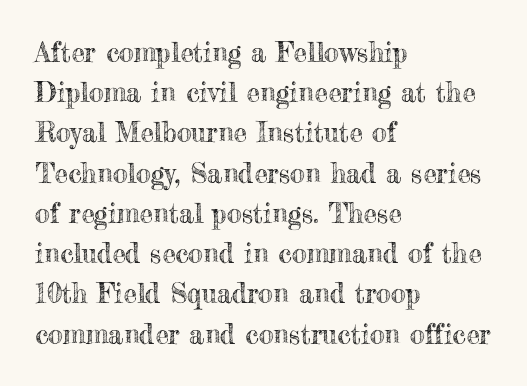
{"italic": "no", "underline": "no", "align": "left", "line_spacing": "normal", "line_spacing_ratio": 1.49, "letter_spacing": "normal", "letter_spacing_em": 0.0, "glyph_px": 27}
